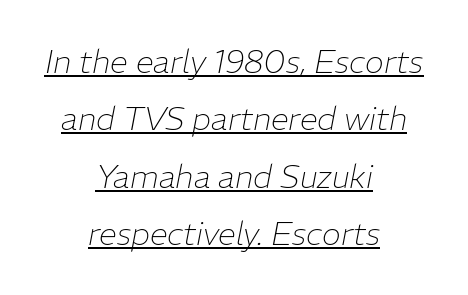
Italic: yes, the glyphs are oblique. Weight: regular or lighter. Centered paragraph, ragged on both sides. What decoration does the sample have? An underline. The line texture is even and compact thanks to regular tracking.
